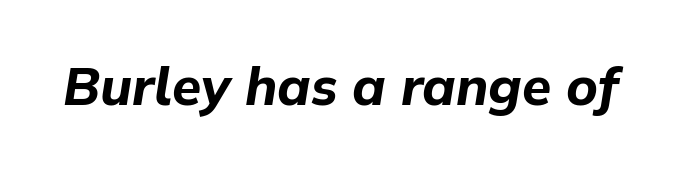
What stands out about the letter spacing? Nothing — it is the standard amount. When letters slant like this, we call the style italic. Glance below the letters and you will spot only blank space. These lines carry a lot of weight — the face is fully bold.
